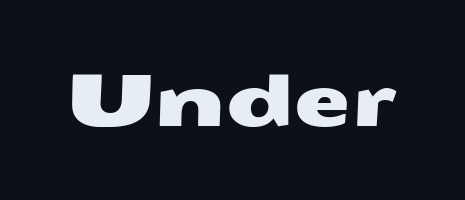
{"serif": "no", "width": "wide", "stroke_contrast": "medium", "x_height": "medium", "monospaced": "no", "underline": "no", "letter_spacing": "normal", "letter_spacing_em": 0.0, "glyph_px": 74}
